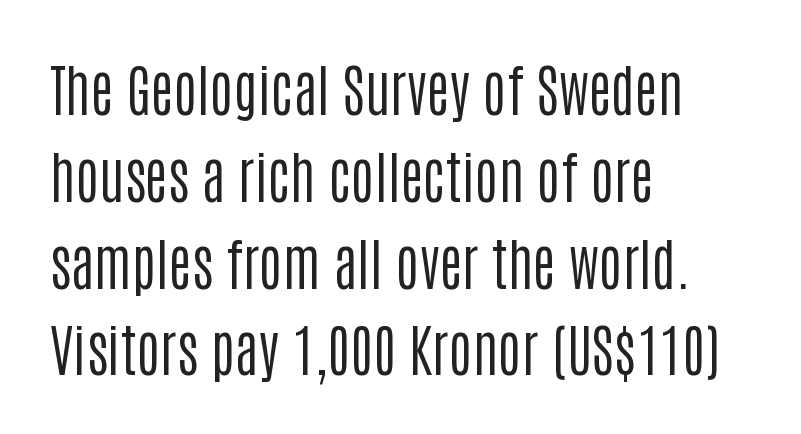
{"serif": "no", "italic": "no", "bold": "no", "weight": "regular", "width": "condensed", "stroke_contrast": "low", "x_height": "large", "monospaced": "no", "underline": "no", "align": "left", "line_spacing": "normal", "line_spacing_ratio": 1.55, "letter_spacing": "normal", "letter_spacing_em": 0.0, "glyph_px": 56}
